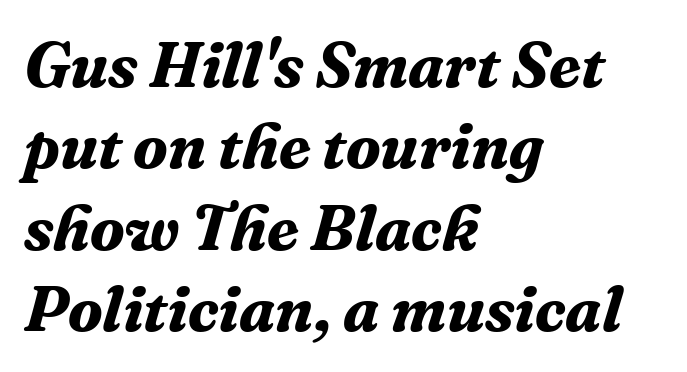
The face used here has the dense, thick strokes of a bold. The face used here is proportionally spaced, like ordinary book or web type. What kind of face is this? One with serifs. The baseline area is clear. The ragged edge is on the right, which tells us the setting is flush left.
